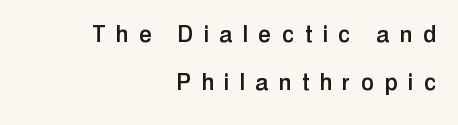
Note the varied advance widths — an 'i' is clearly narrower than an 'm'. Leftover space on each line is placed entirely before the opening word. The typography opts for an upright posture over an oblique one. The passage shown is not underscored anywhere. Honestly, the row spacing looks completely unremarkable.
